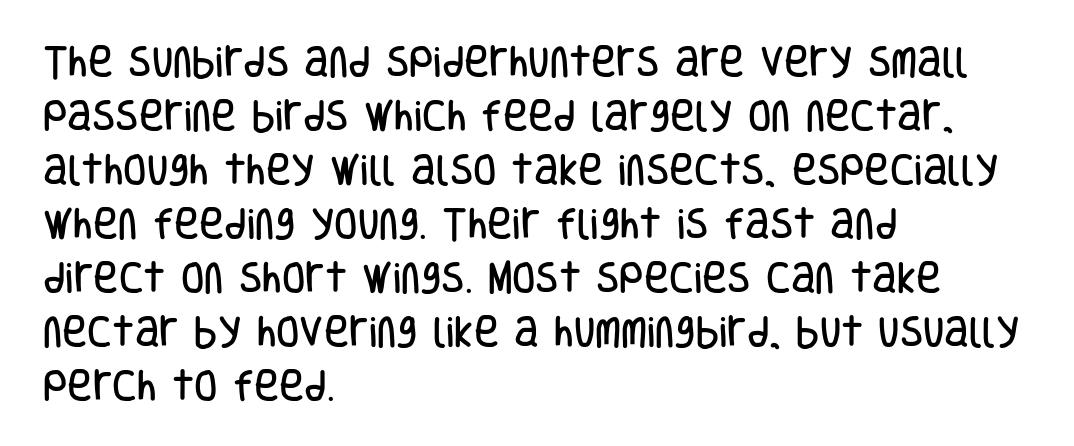
{"serif": "no", "italic": "no", "width": "condensed", "stroke_contrast": "low", "x_height": "large", "monospaced": "no", "underline": "no", "align": "left", "line_spacing": "normal", "line_spacing_ratio": 1.59, "letter_spacing": "normal", "letter_spacing_em": 0.0, "glyph_px": 34}
